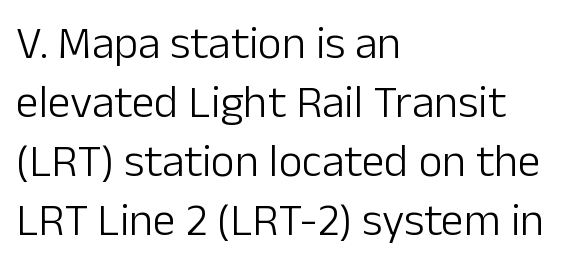
Q: Is the text bold? A: No.
Q: Is the text italic (slanted)? A: No, it is upright.
Q: Is the typeface a serif or a sans-serif typeface? A: Sans-serif.
Q: Is the text underlined? A: No.
Q: How is the paragraph aligned? A: Left-aligned.
Q: Is the spacing between letters normal or unusually wide? A: Normal.
Q: Is the spacing between lines tight, normal or loose? A: Normal.
Q: Width (condensed, normal, or wide)? A: Normal.
Q: Stroke contrast? A: Low.
Q: x-height? A: Medium.
Q: Monospaced? A: No.
